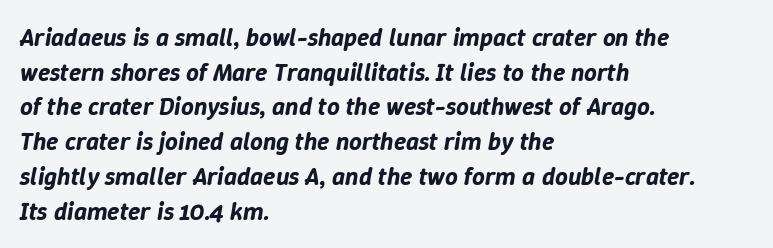
Q: Is the text italic (slanted)? A: Yes, it leans right by about 9 degrees.
Q: Is the text underlined? A: No.
Q: How is the paragraph aligned? A: Left-aligned.
Q: Is the spacing between letters normal or unusually wide? A: Normal.
Q: Is the spacing between lines tight, normal or loose? A: Normal.
